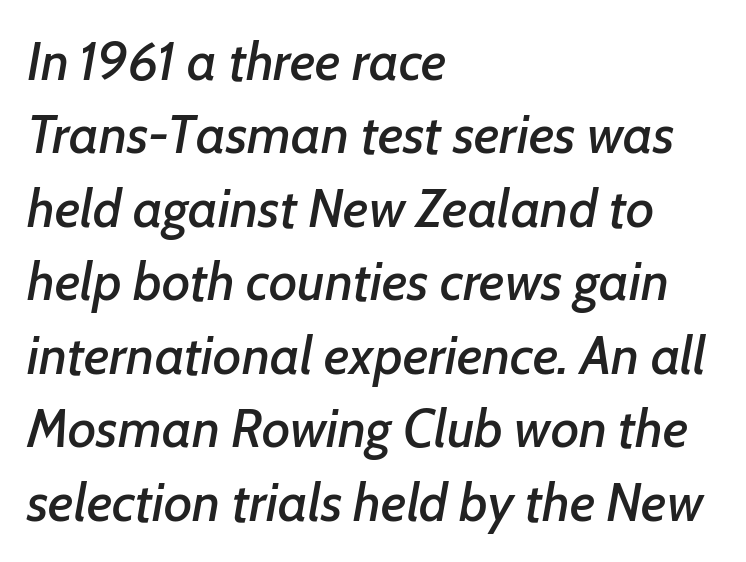
Note the varied advance widths — an 'i' is clearly narrower than an 'm'. Descenders hang freely into open space. These lines sit exactly where default settings would place them. Nobody touched the tracking dial on this one. Horizontally, the lines are justified to the leading edge only.
